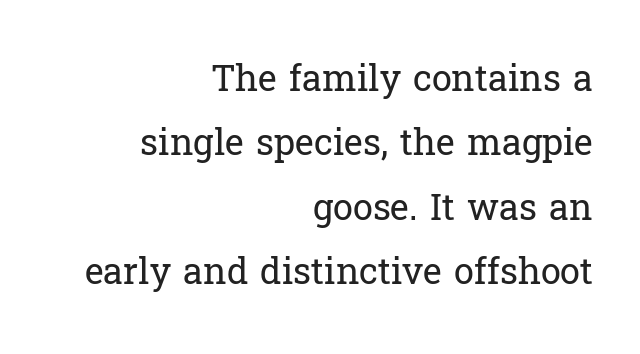
Between one letter and the next there's only the usual sliver of space. Which margin do the lines hug? The right one — the left edge is uneven. Unlike a clean sans, this face finishes its strokes with serifs. Ascenders rise straight up at ninety degrees.
